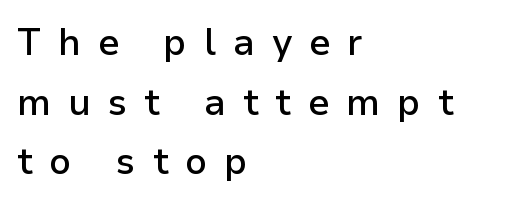
The image shows 37 px semibold sans-serif type, upright; set left-aligned, normal line spacing (1.61x), unusually wide letter spacing (+0.46 em), not underlined; low stroke contrast and a medium x-height.
